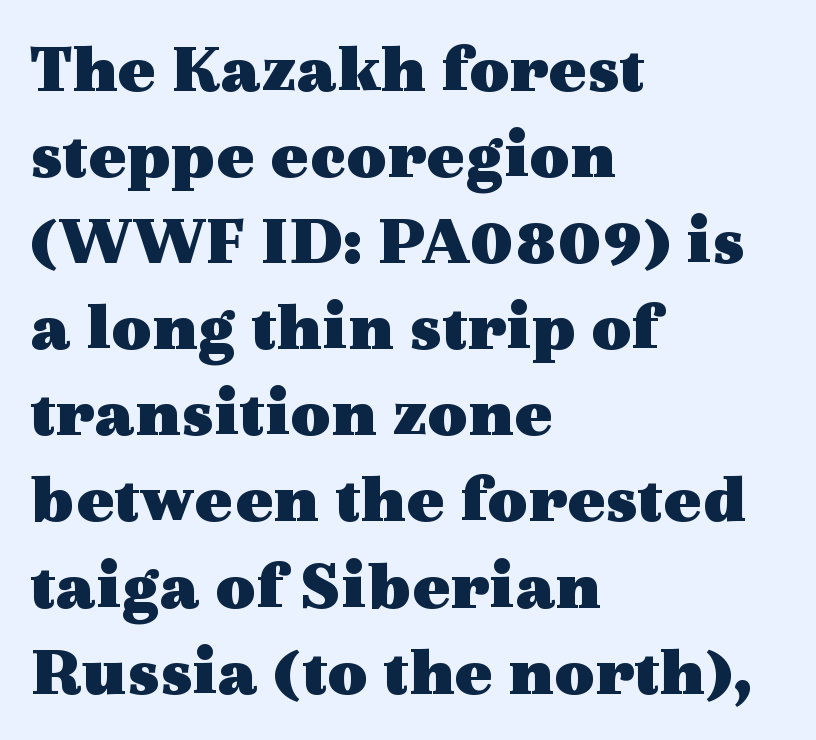
The image shows 70 px heavy, wide serif type, upright; set left-aligned, line spacing 1.23x, normal letter spacing, not underlined; a medium x-height.
